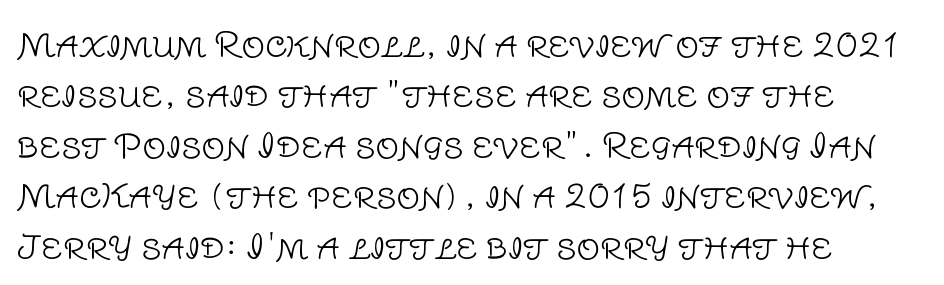
Q: Is the text bold? A: No.
Q: Is the text italic (slanted)? A: Yes.
Q: Is the typeface a serif or a sans-serif typeface? A: Sans-serif.
Q: Is the text underlined? A: No.
Q: How is the paragraph aligned? A: Left-aligned.
Q: Is the spacing between letters normal or unusually wide? A: Normal.
Q: Is the spacing between lines tight, normal or loose? A: Normal.
Q: Width (condensed, normal, or wide)? A: Normal.
Q: Stroke contrast? A: Low.
Q: x-height? A: Large.
Q: Monospaced? A: No.
